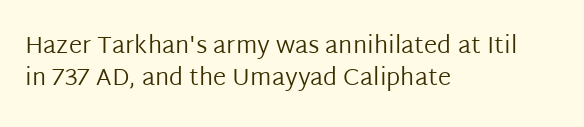
Q: Is the text bold? A: No.
Q: Is the text italic (slanted)? A: No, it is upright.
Q: Is the text underlined? A: No.
Q: How is the paragraph aligned? A: Left-aligned.
Q: Is the spacing between letters normal or unusually wide? A: Normal.
Q: Is the spacing between lines tight, normal or loose? A: Normal.
